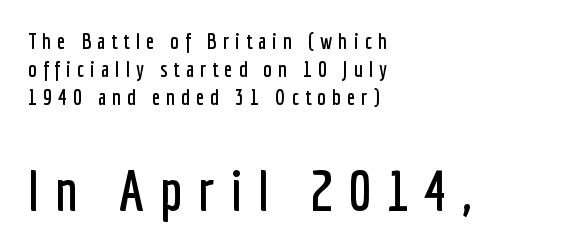
Vertical strokes here are truly vertical. Line spacing here is normal. Visually, the bottom section dominates because its glyphs are scaled up. Descenders hang freely into open space. In terms of letterspacing, this is a distinctly airy, spread setting. In CSS terms this would be text-align: left.
